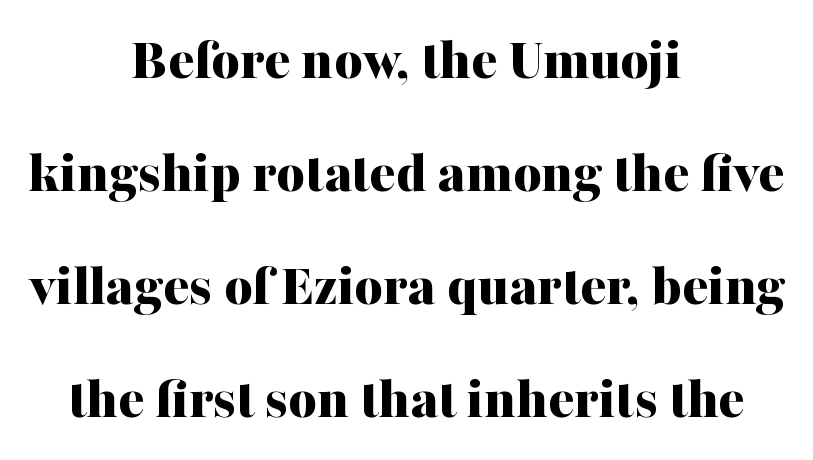
The image shows 61 px bold serif type, upright; set centered, line spacing 1.85x, normal letter spacing, not underlined; medium stroke contrast and a medium x-height.
